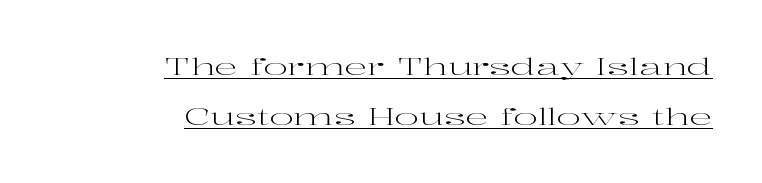
Q: Is the text bold? A: No.
Q: Is the text italic (slanted)? A: No, it is upright.
Q: Is the text underlined? A: Yes.
Q: How is the paragraph aligned? A: Right-aligned.
Q: Is the spacing between letters normal or unusually wide? A: Normal.
Q: Is the spacing between lines tight, normal or loose? A: Loose.
